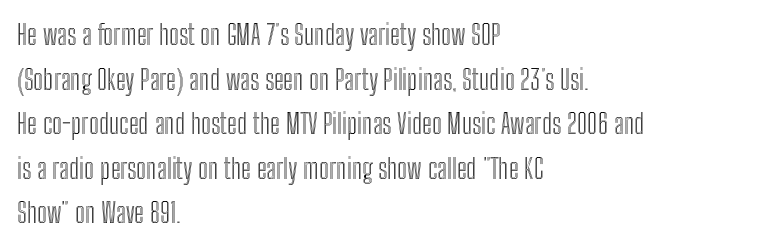
{"italic": "no", "width": "condensed", "x_height": "medium", "monospaced": "no", "underline": "no", "align": "left", "line_spacing": "normal", "line_spacing_ratio": 1.59, "letter_spacing": "normal", "letter_spacing_em": 0.0, "glyph_px": 28}
